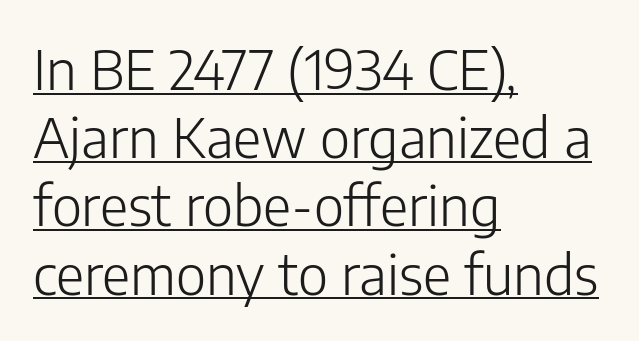
{"serif": "no", "italic": "no", "bold": "no", "weight": "light", "width": "normal", "stroke_contrast": "low", "x_height": "medium", "monospaced": "no", "underline": "yes", "align": "left", "line_spacing_ratio": 1.24, "letter_spacing": "normal", "letter_spacing_em": 0.0, "glyph_px": 55}
